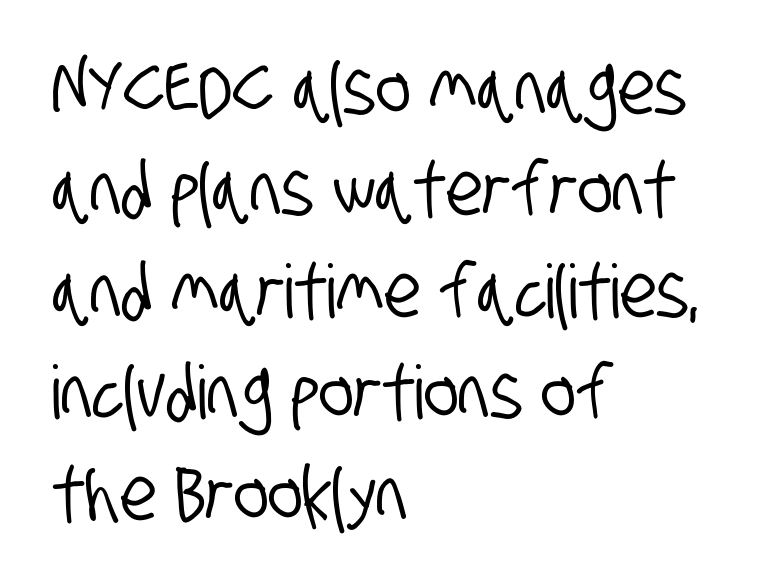
Q: Is the typeface a serif or a sans-serif typeface? A: Sans-serif.
Q: Is the text underlined? A: No.
Q: How is the paragraph aligned? A: Left-aligned.
Q: Is the spacing between letters normal or unusually wide? A: Normal.
Q: Is the spacing between lines tight, normal or loose? A: Normal.
Q: Width (condensed, normal, or wide)? A: Condensed.
Q: Stroke contrast? A: Low.
Q: x-height? A: Large.
Q: Monospaced? A: No.
